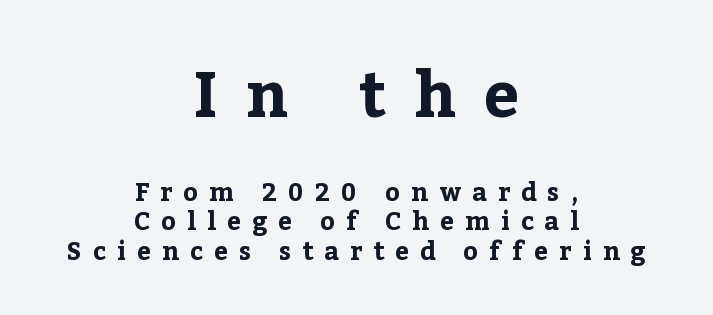
{"serif": "yes", "italic": "no", "bold": "yes", "weight": "bold", "width": "normal", "stroke_contrast": "low", "x_height": "medium", "monospaced": "no", "underline": "no", "align": "center", "line_spacing_ratio": 1.18, "letter_spacing": "wide", "letter_spacing_em": 0.44, "larger_block": "first", "size_ratio": 2.52, "glyph_px": 63}
